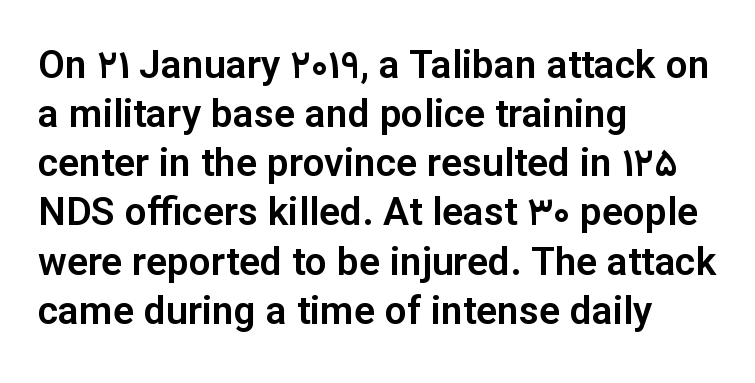
{"serif": "no", "italic": "no", "width": "normal", "stroke_contrast": "low", "x_height": "medium", "monospaced": "no", "underline": "no", "align": "left", "line_spacing": "normal", "line_spacing_ratio": 1.26, "letter_spacing": "normal", "letter_spacing_em": 0.0, "glyph_px": 39}
